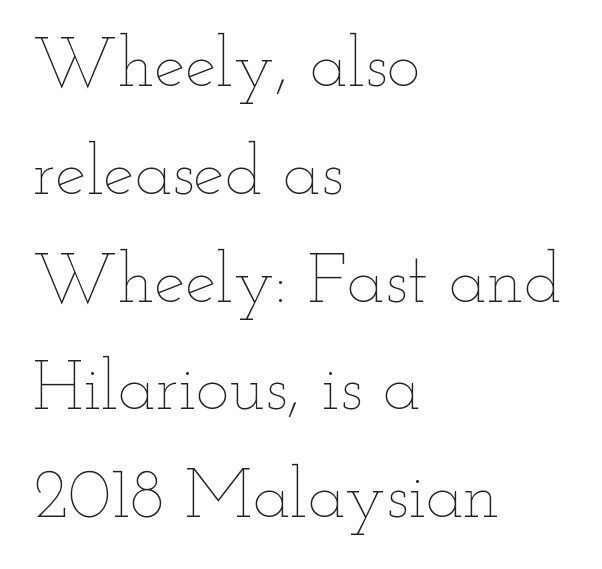
Heft: none added — not bold. The rendering uses natural spacing where letterforms have individual widths. This block has exactly the height ordinary leading produces. In terms of posture, this sample is upright. Standard letterfit; no display-style spreading of the glyphs.
